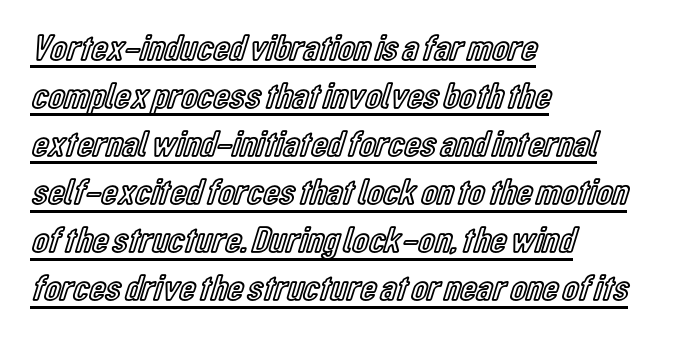
Q: Is the text italic (slanted)? A: Yes.
Q: Is the text underlined? A: Yes.
Q: How is the paragraph aligned? A: Left-aligned.
Q: Is the spacing between letters normal or unusually wide? A: Normal.
Q: Is the spacing between lines tight, normal or loose? A: Normal.
Q: Width (condensed, normal, or wide)? A: Condensed.
Q: x-height? A: Medium.
Q: Monospaced? A: No.
